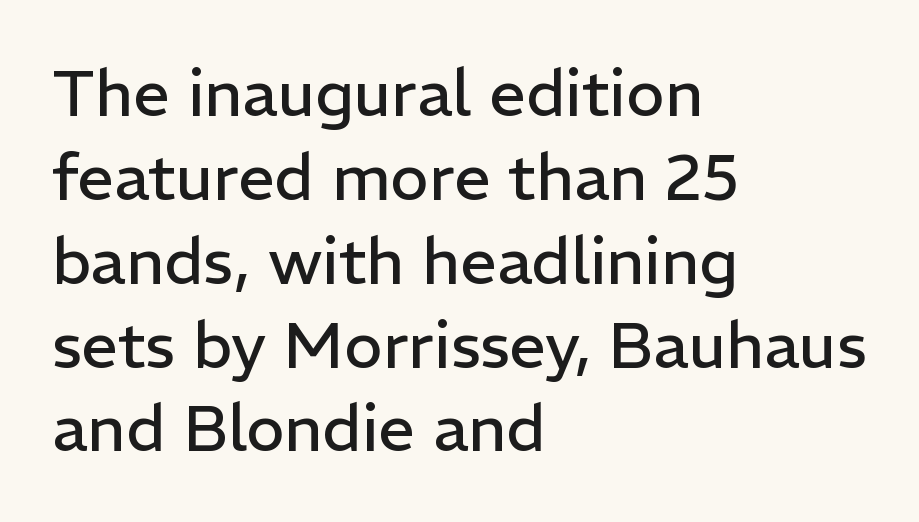
The image shows 65 px regular-weight sans-serif type, upright; set left-aligned, normal line spacing (1.29x), normal letter spacing, not underlined; low stroke contrast and a medium x-height.
